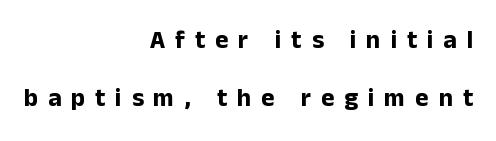
{"italic": "no", "bold": "yes", "underline": "no", "align": "right", "line_spacing": "loose", "line_spacing_ratio": 2.33, "letter_spacing": "wide", "letter_spacing_em": 0.4, "glyph_px": 25}
